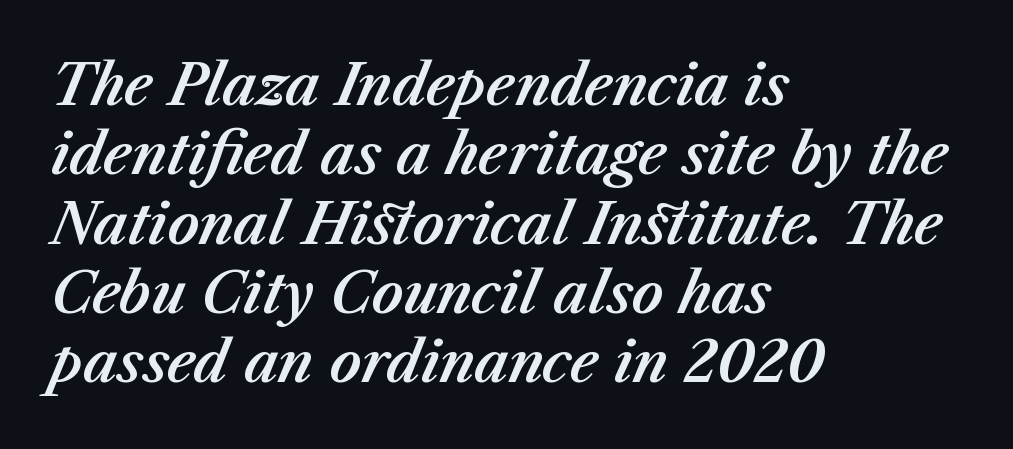
The image shows 55 px text type, italic (leaning right); set left-aligned, normal line spacing (1.26x), normal letter spacing, not underlined; medium stroke contrast and a medium x-height.
